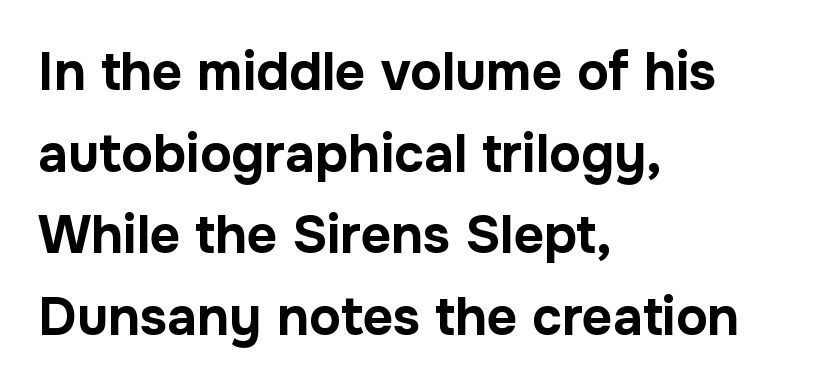
{"serif": "no", "italic": "no", "bold": "yes", "weight": "bold", "width": "normal", "stroke_contrast": "low", "x_height": "medium", "monospaced": "no", "underline": "no", "align": "left", "line_spacing": "normal", "line_spacing_ratio": 1.54, "letter_spacing": "normal", "letter_spacing_em": 0.0, "glyph_px": 53}
